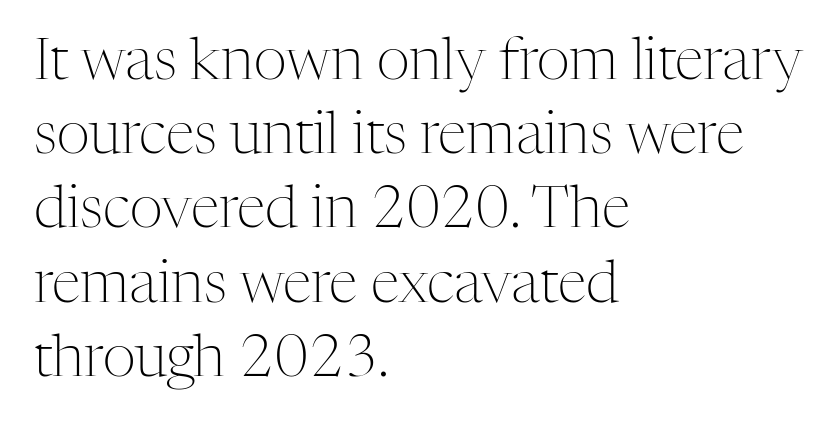
The image shows 58 px light serif type, upright; set left-aligned, normal line spacing (1.28x), normal letter spacing, not underlined; medium stroke contrast and a medium x-height.
